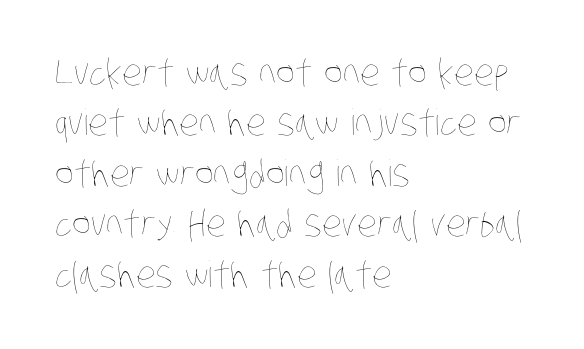
The image shows 36 px thin, condensed type; set left-aligned, normal line spacing (1.4x), normal letter spacing, not underlined; low stroke contrast and a large x-height.
